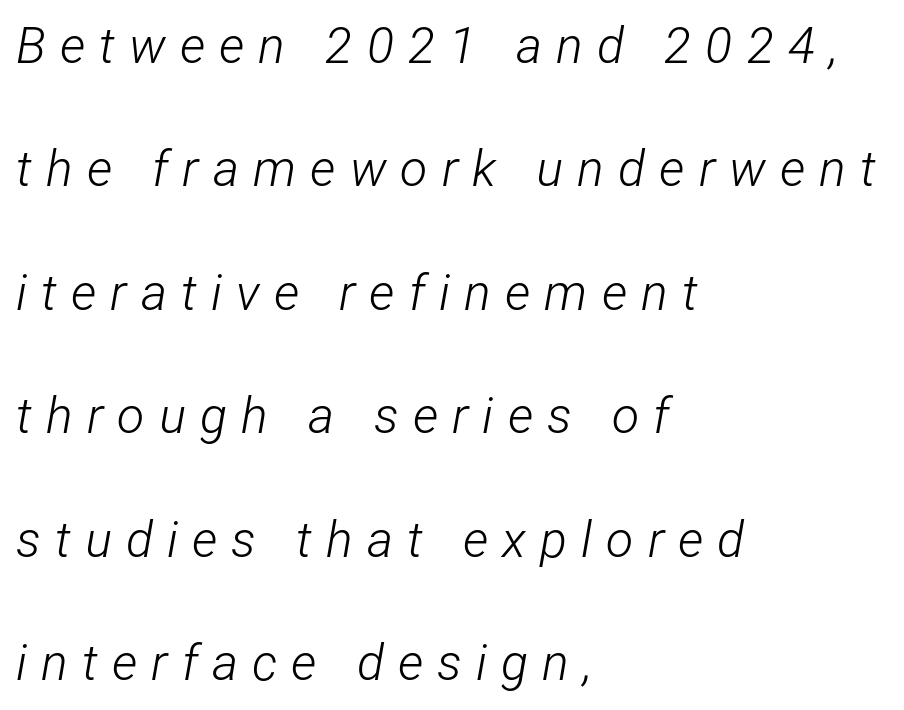
Students, note that the glyphs here are deliberately spaced far apart. Letters have the restrained weight of plain body copy at most. Quick note: underline off. Vertically, the passage feels expansive, rows floating well apart. The paragraph shown leans on its left margin. The letters advance in unequal steps, a hallmark of proportional type.
